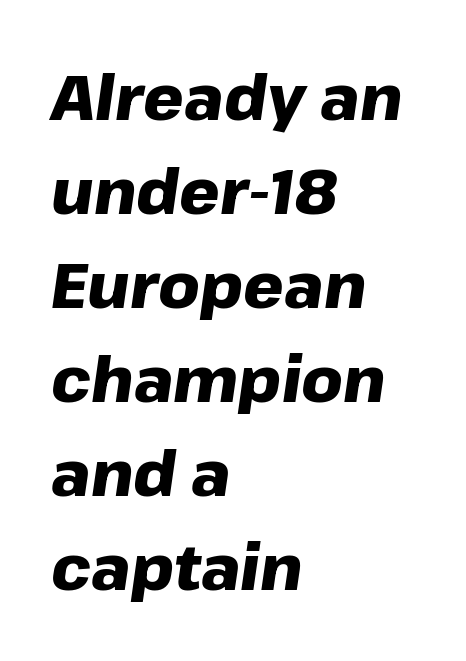
Q: Is the text bold? A: Yes.
Q: Is the text italic (slanted)? A: Yes, it leans right by about 8 degrees.
Q: Is the text underlined? A: No.
Q: How is the paragraph aligned? A: Left-aligned.
Q: Is the spacing between letters normal or unusually wide? A: Normal.
Q: Is the spacing between lines tight, normal or loose? A: Normal.
Q: Width (condensed, normal, or wide)? A: Normal.
Q: Stroke contrast? A: Low.
Q: x-height? A: Medium.
Q: Monospaced? A: No.
